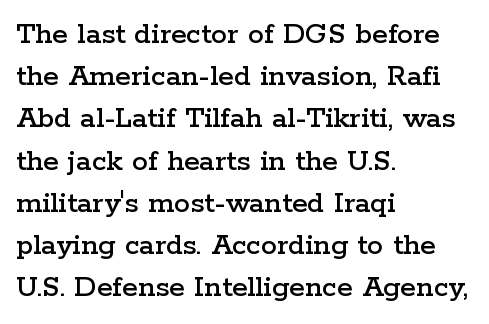
Q: Is the text italic (slanted)? A: No, it is upright.
Q: Is the typeface a serif or a sans-serif typeface? A: Serif.
Q: Is the text underlined? A: No.
Q: How is the paragraph aligned? A: Left-aligned.
Q: Is the spacing between letters normal or unusually wide? A: Normal.
Q: Is the spacing between lines tight, normal or loose? A: Normal.
Q: Width (condensed, normal, or wide)? A: Wide.
Q: Stroke contrast? A: Low.
Q: x-height? A: Medium.
Q: Monospaced? A: No.
